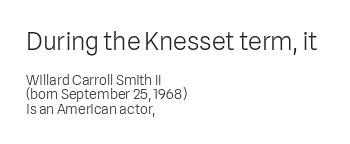
The image shows 25 px text type, upright; set left-aligned, tight line spacing (1.01x), normal letter spacing, not underlined; the first (top) block is 1.79x larger.
